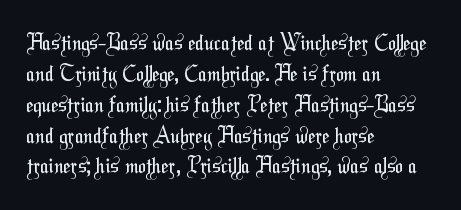
The image shows 21 px text type; set left-aligned, normal line spacing (1.47x), normal letter spacing, not underlined.
